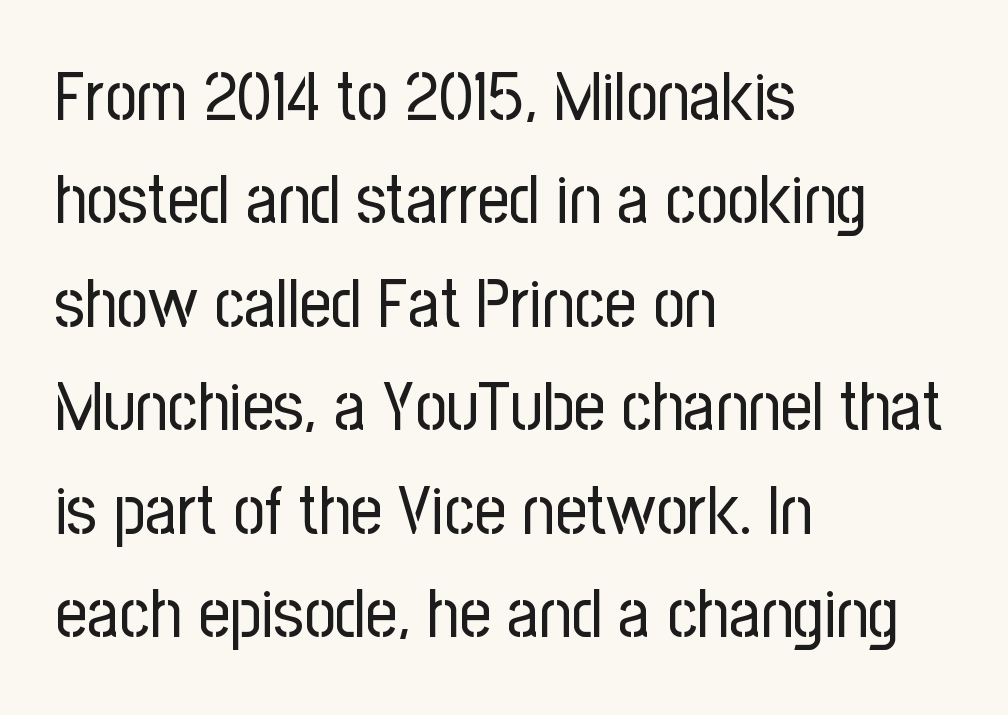
Q: Is the text bold? A: No.
Q: Is the text italic (slanted)? A: No, it is upright.
Q: Is the typeface a serif or a sans-serif typeface? A: Sans-serif.
Q: Is the text underlined? A: No.
Q: How is the paragraph aligned? A: Left-aligned.
Q: Is the spacing between letters normal or unusually wide? A: Normal.
Q: Is the spacing between lines tight, normal or loose? A: Normal.
Q: Width (condensed, normal, or wide)? A: Condensed.
Q: Stroke contrast? A: Low.
Q: x-height? A: Medium.
Q: Monospaced? A: No.
